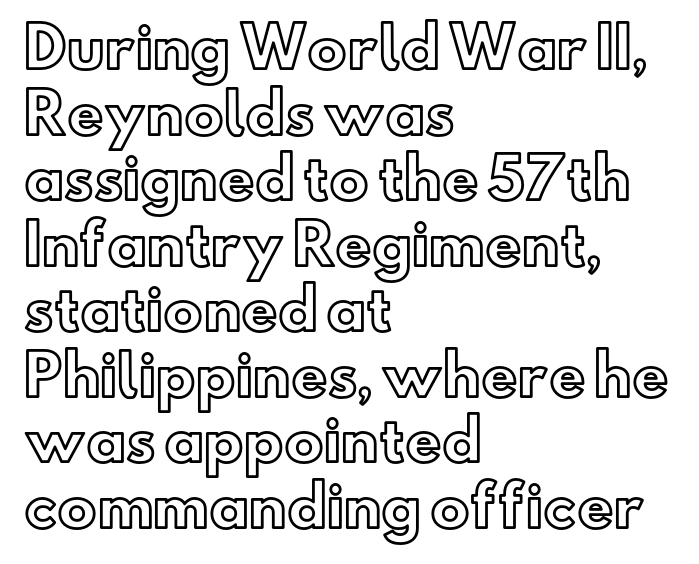
Proportional: the letters do not fall into vertical columns. The ragged edge is on the right, which tells us the setting is flush left. Plain, unruled lines of type. This sample uses an upright cut, with every glyph sitting square on the baseline. The type is set solid horizontally, with unmodified tracking.
